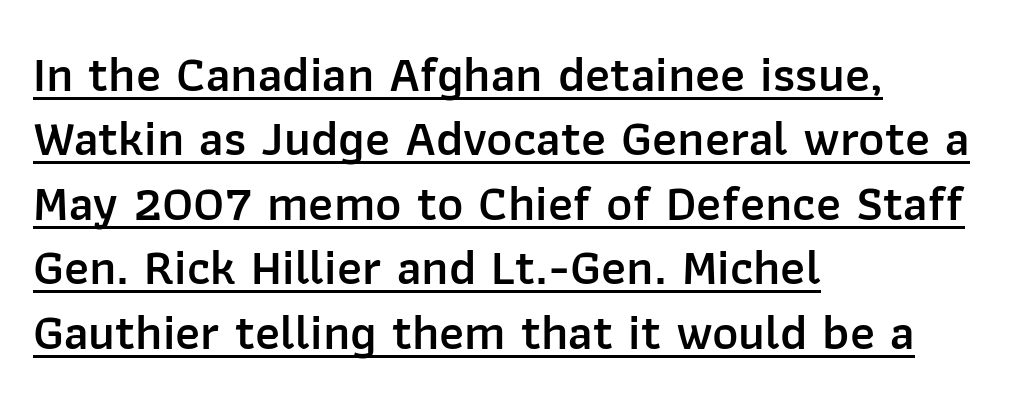
The image shows 50 px semibold sans-serif type, upright; set left-aligned, normal line spacing (1.29x), normal letter spacing, underlined; low stroke contrast and a medium x-height.
